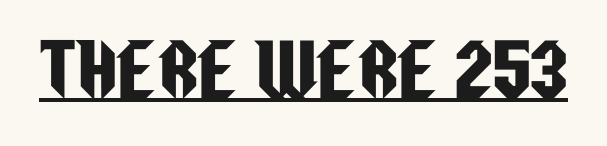
The image shows 70 px condensed sans-serif type, upright; set normal letter spacing, underlined; low stroke contrast and a large x-height.
